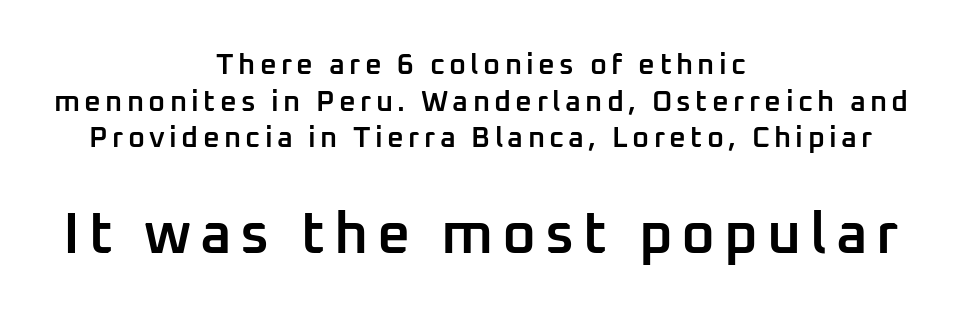
The strip under each line holds only bare page. The setting favours the middle, as headings and verse often do. Compare the two chunks: the lower has the greater cap height. Students, this is semibold: more ink than regular, less than bold. Vertically, the passage feels balanced, rows spaced as you'd expect. These lines are rendered in a variable-pitch font.
